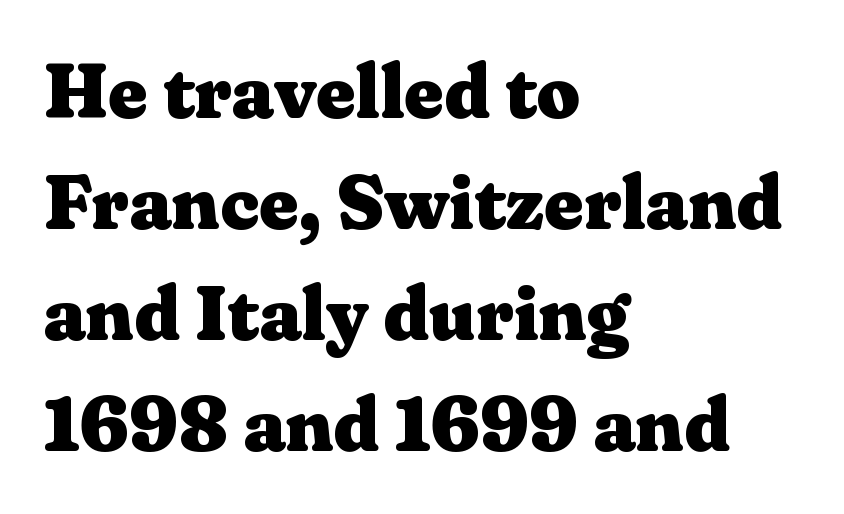
Q: Is the text bold? A: Yes.
Q: Is the text italic (slanted)? A: No, it is upright.
Q: Is the typeface a serif or a sans-serif typeface? A: Serif.
Q: Is the text underlined? A: No.
Q: How is the paragraph aligned? A: Left-aligned.
Q: Is the spacing between letters normal or unusually wide? A: Normal.
Q: Is the spacing between lines tight, normal or loose? A: Normal.
Q: Width (condensed, normal, or wide)? A: Wide.
Q: Stroke contrast? A: Medium.
Q: x-height? A: Medium.
Q: Monospaced? A: No.
